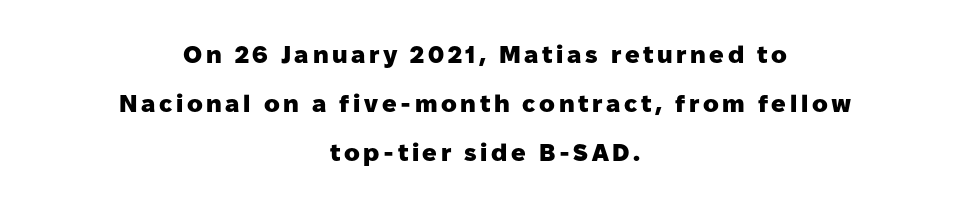
The image shows 24 px bold type, upright; set centered, loose line spacing (2.05x), not underlined.
